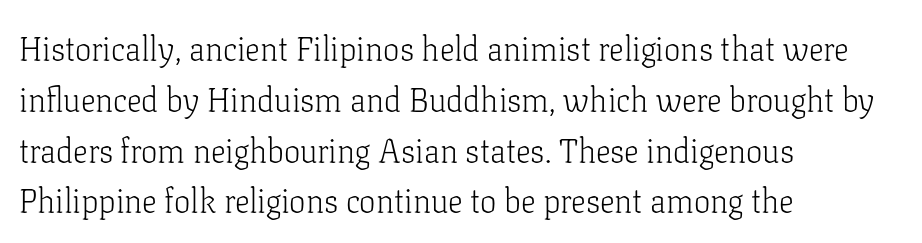
{"serif": "yes", "italic": "no", "bold": "no", "weight": "light", "width": "normal", "stroke_contrast": "low", "x_height": "medium", "monospaced": "no", "underline": "no", "align": "left", "line_spacing": "normal", "line_spacing_ratio": 1.54, "letter_spacing": "normal", "letter_spacing_em": 0.0, "glyph_px": 33}
